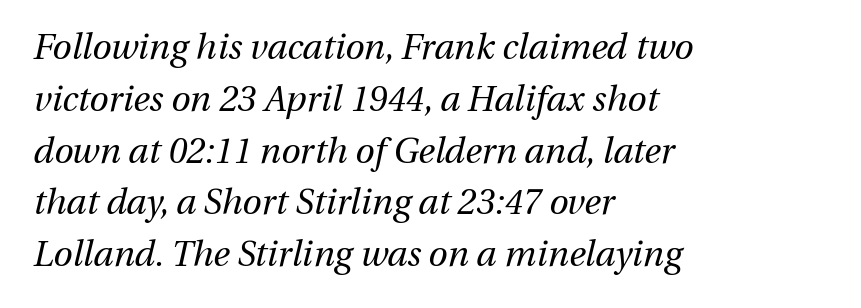
{"italic": "yes", "lean": "right", "slant_degrees": 13, "bold": "no", "weight": "regular", "width": "normal", "stroke_contrast": "medium", "x_height": "medium", "monospaced": "no", "underline": "no", "align": "left", "line_spacing": "normal", "line_spacing_ratio": 1.48, "letter_spacing": "normal", "letter_spacing_em": 0.0, "glyph_px": 35}
